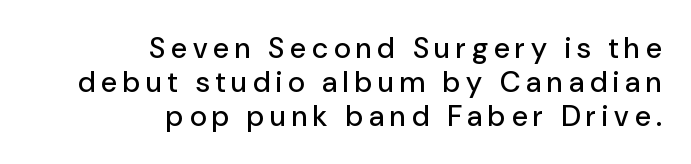
Right-aligned paragraph, ragged on the left. Does extra space separate the letters? Yes, quite a lot of it. Spacing verdict: proportional, widths tailored to each character. Look at the bottom of the vertical strokes: they stop flat, with no serifs. Posture: straight, roman, zero tilt.
